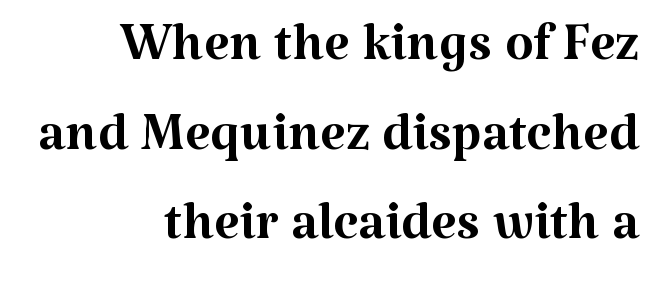
The image shows 74 px regular-weight serif type, upright; set right-aligned, line spacing 1.21x, normal letter spacing, not underlined; medium stroke contrast and a medium x-height.
